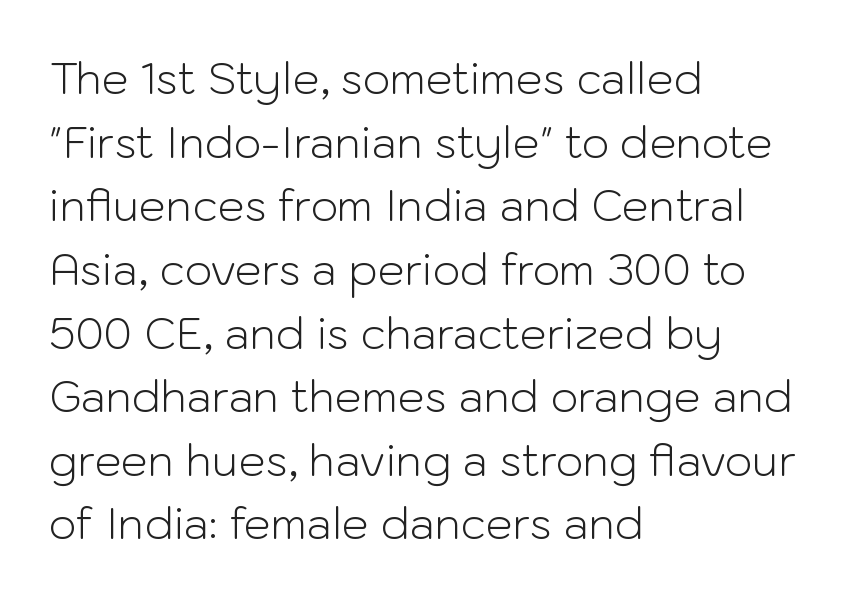
Layout note: lines flush left. Weight: not bold — regular or lighter. Characters follow at the spacing the type designer built in. Unmarked baselines from the first word to the last.
